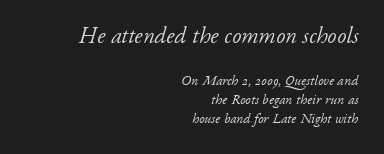
Notice how the passage keeps a crisp vertical edge on the right only. The horizontal fit of the characters is conventional and even. The designer gave the opening block more size than the closing block. Glance below the letters and you will spot only blank space. The letters look calm and open, with moderate or lighter stems.
